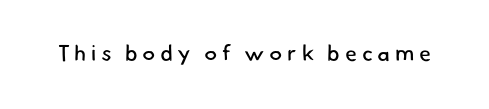
Has an underline been added? It has not. In terms of letterspacing, this is a distinctly airy, spread setting. Is the stroke heavy? The answer is a plain regular-or-lighter.
